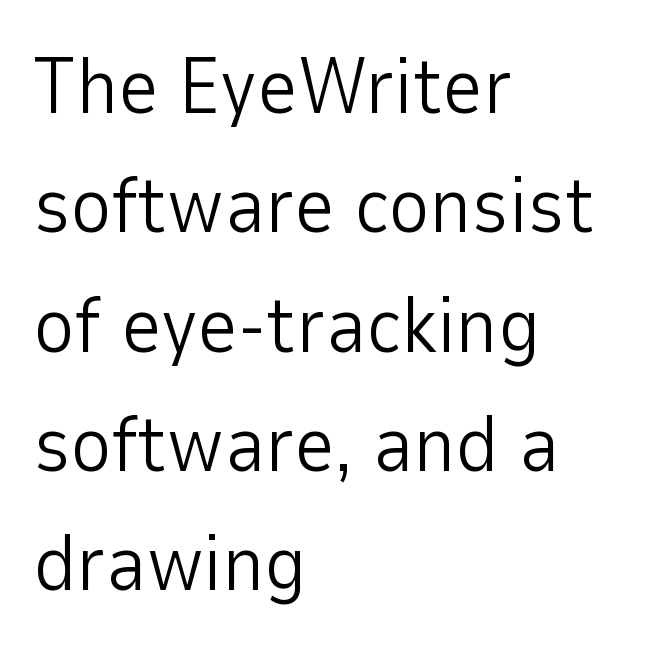
Q: Is the text bold? A: No.
Q: Is the text italic (slanted)? A: No, it is upright.
Q: Is the typeface a serif or a sans-serif typeface? A: Sans-serif.
Q: Is the text underlined? A: No.
Q: How is the paragraph aligned? A: Left-aligned.
Q: Is the spacing between letters normal or unusually wide? A: Normal.
Q: Is the spacing between lines tight, normal or loose? A: Normal.
Q: Width (condensed, normal, or wide)? A: Normal.
Q: Stroke contrast? A: Low.
Q: x-height? A: Medium.
Q: Monospaced? A: No.
